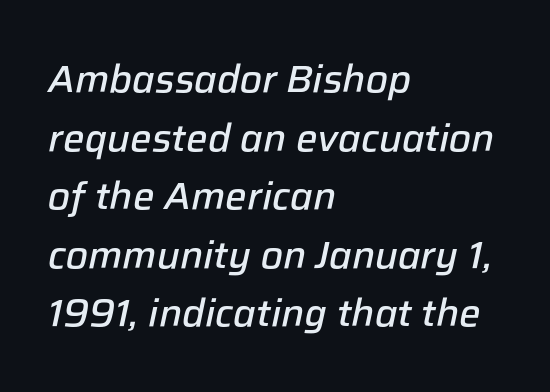
The image shows 38 px semibold type, italic (leaning right); set left-aligned, normal line spacing (1.54x), normal letter spacing, not underlined; low stroke contrast and a medium x-height.
